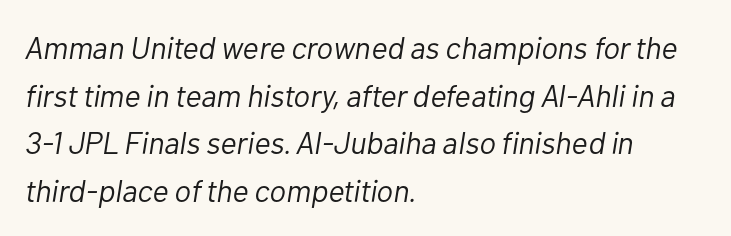
A typesetter would call this zero additional tracking. Casual observation: everything's shoved over to the left. Regarding leading, the lines here are spaced in the standard way. Is this a fixed-width face? No — the glyphs have proportional, varying widths.
